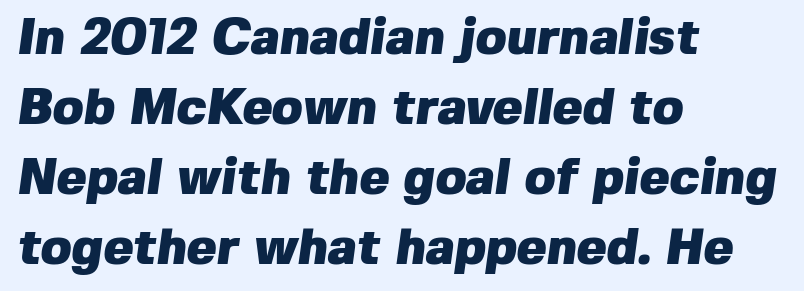
Bare-footed words on every line. This sample has the flowing, uneven cadence of proportional lettering. Line beginnings align vertically; line endings do not. The designer left line spacing at the default.
